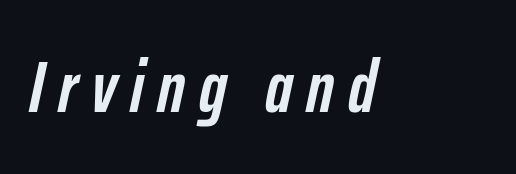
Q: Is the text bold? A: Yes.
Q: Is the text italic (slanted)? A: Yes, it leans right by about 12 degrees.
Q: Is the text underlined? A: No.
Q: Width (condensed, normal, or wide)? A: Condensed.
Q: Stroke contrast? A: Low.
Q: x-height? A: Medium.
Q: Monospaced? A: No.
